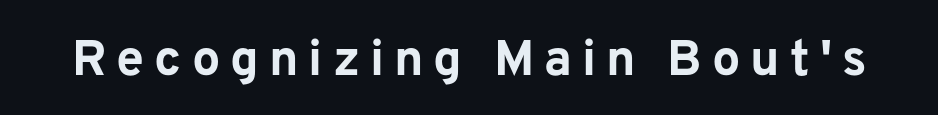
{"serif": "no", "italic": "no", "bold": "yes", "weight": "bold", "width": "normal", "stroke_contrast": "low", "x_height": "medium", "monospaced": "no", "underline": "no", "letter_spacing": "wide", "letter_spacing_em": 0.2, "glyph_px": 50}
